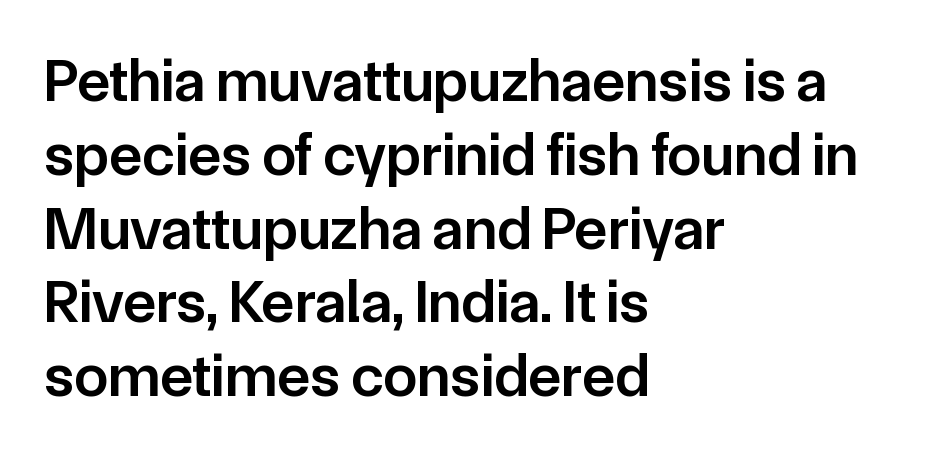
{"serif": "no", "italic": "no", "bold": "semi", "weight": "semibold", "width": "normal", "stroke_contrast": "low", "x_height": "medium", "monospaced": "no", "underline": "no", "align": "left", "line_spacing_ratio": 1.21, "letter_spacing": "normal", "letter_spacing_em": 0.0, "glyph_px": 61}
